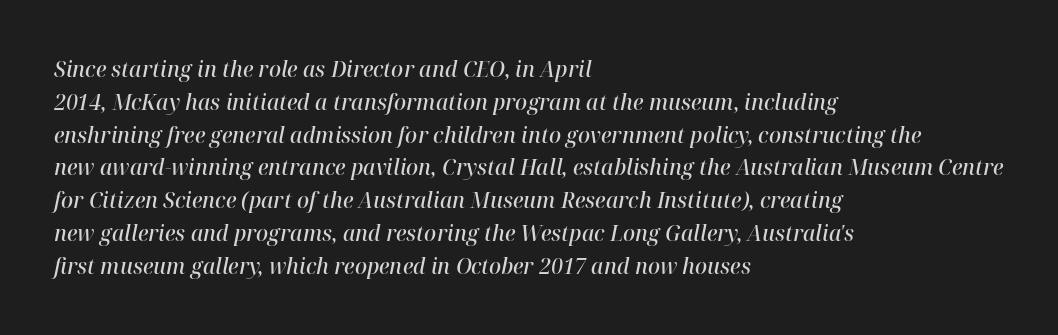
Q: Is the text bold? A: Semi-bold.
Q: Is the text italic (slanted)? A: Yes, it leans right by about 12 degrees.
Q: Is the text underlined? A: No.
Q: How is the paragraph aligned? A: Left-aligned.
Q: Is the spacing between letters normal or unusually wide? A: Normal.
Q: Is the spacing between lines tight, normal or loose? A: Normal.
